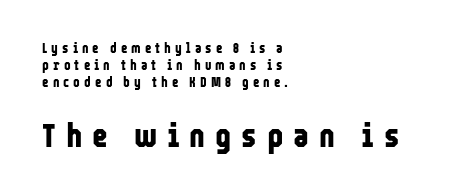
You can tell from the bare stems that sans-serif type was used. Notice how thick the strokes are: this is what a full bold looks like. Varying glyph widths throughout — classic text-font behaviour. The lettering holds an erect, upright posture throughout.
